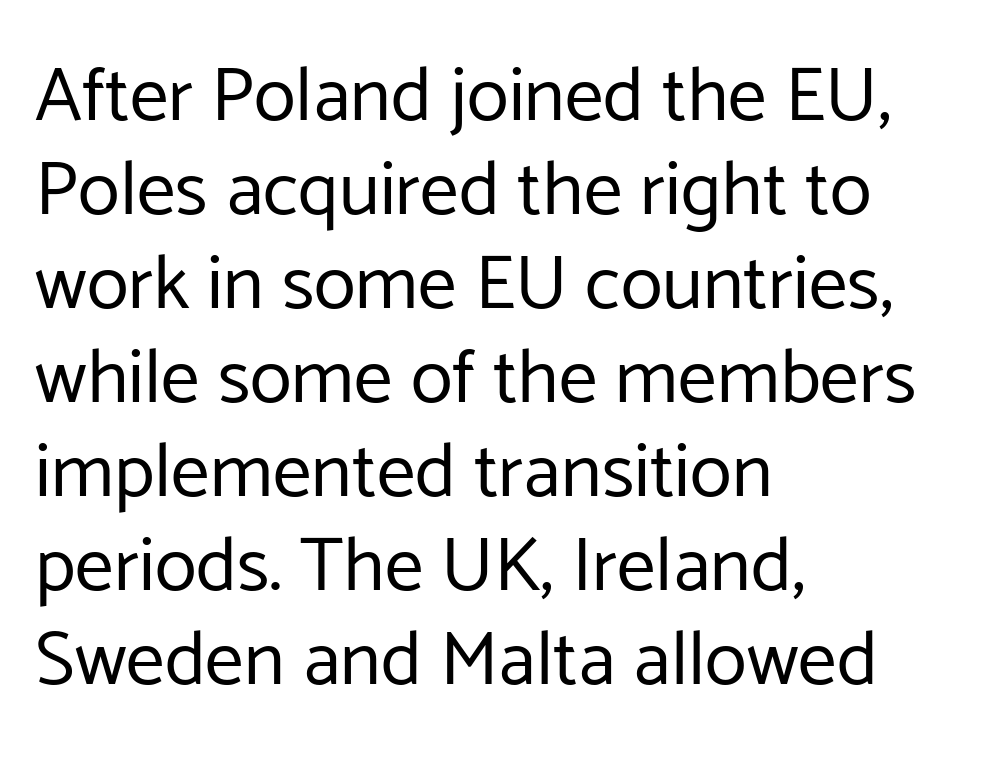
{"serif": "no", "italic": "no", "bold": "no", "weight": "regular", "width": "normal", "stroke_contrast": "low", "x_height": "medium", "monospaced": "no", "underline": "no", "align": "left", "line_spacing_ratio": 1.22, "letter_spacing": "normal", "letter_spacing_em": 0.0, "glyph_px": 77}
